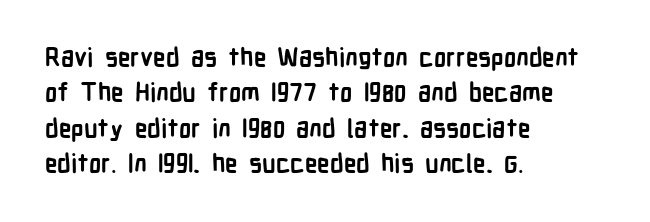
The image shows 25 px bold type, upright; set left-aligned, normal line spacing (1.42x), normal letter spacing, not underlined.
